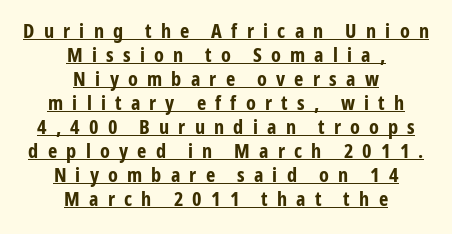
Centered paragraph, ragged on both sides. Every character sits straight up, as roman type does. Characters follow at a spacing far wider than the type designer built in. The rendering uses a bold face; every stroke is thick and dark.
